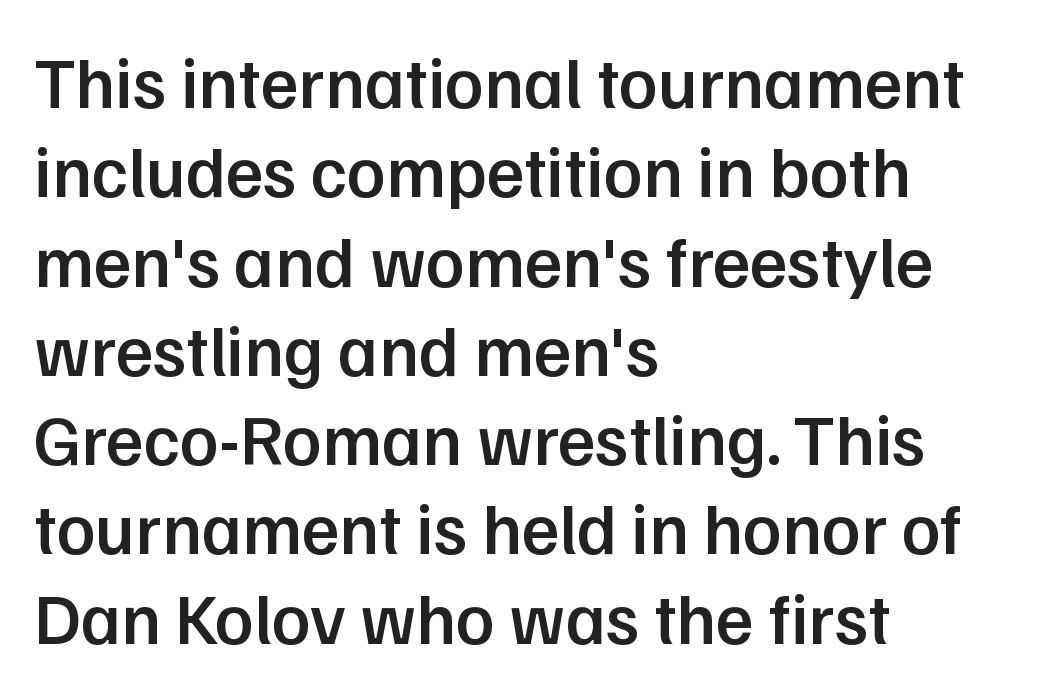
Q: Is the text bold? A: Semi-bold.
Q: Is the text italic (slanted)? A: No, it is upright.
Q: Is the typeface a serif or a sans-serif typeface? A: Sans-serif.
Q: Is the text underlined? A: No.
Q: How is the paragraph aligned? A: Left-aligned.
Q: Is the spacing between letters normal or unusually wide? A: Normal.
Q: Width (condensed, normal, or wide)? A: Normal.
Q: Stroke contrast? A: Low.
Q: x-height? A: Medium.
Q: Monospaced? A: No.
